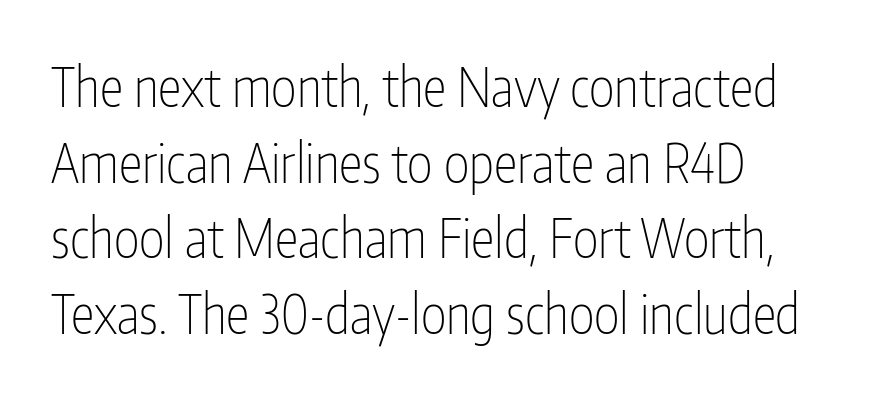
{"serif": "no", "italic": "no", "bold": "no", "weight": "thin", "width": "condensed", "stroke_contrast": "low", "x_height": "medium", "monospaced": "no", "underline": "no", "align": "left", "line_spacing": "normal", "line_spacing_ratio": 1.4, "letter_spacing": "normal", "letter_spacing_em": 0.0, "glyph_px": 54}
